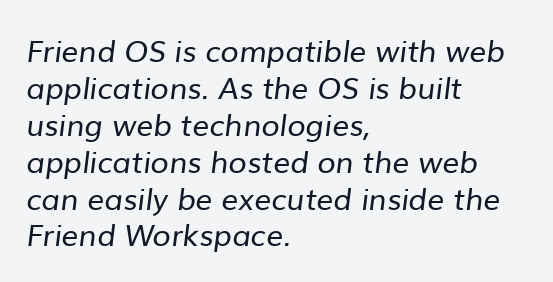
Type without underlining. Layout note: lines flush left. Are there feet on the stems? There aren't — it's a sans. Nothing unusual about the tracking: characters are spaced as the font intends.
